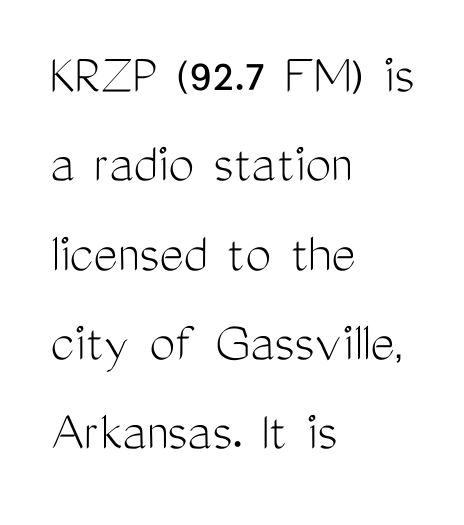
The image shows 58 px light, condensed sans-serif type, upright; set left-aligned, normal line spacing (1.54x), normal letter spacing, not underlined; medium stroke contrast and a medium x-height.
